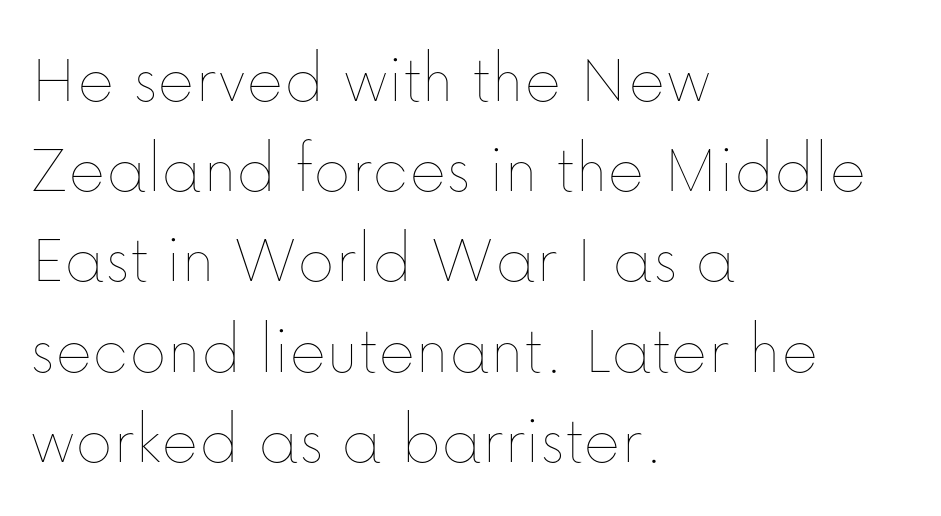
Q: Is the text bold? A: No.
Q: Is the text italic (slanted)? A: No, it is upright.
Q: Is the text underlined? A: No.
Q: How is the paragraph aligned? A: Left-aligned.
Q: Is the spacing between letters normal or unusually wide? A: Normal.
Q: Is the spacing between lines tight, normal or loose? A: Normal.
Q: Width (condensed, normal, or wide)? A: Normal.
Q: Stroke contrast? A: Low.
Q: x-height? A: Medium.
Q: Monospaced? A: No.
